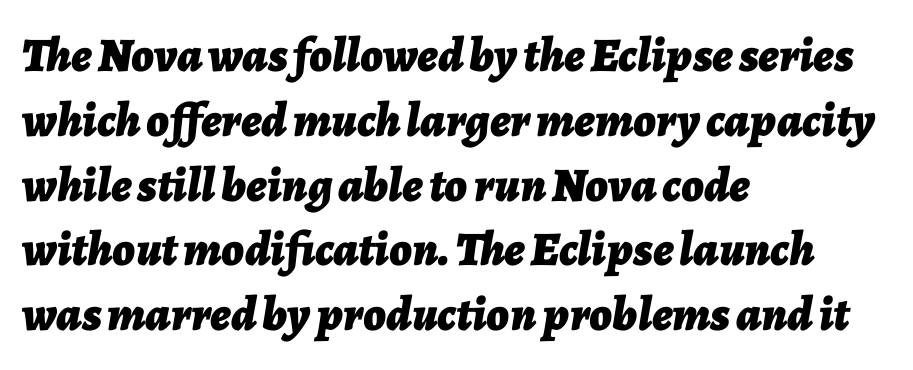
Clear beneath every line of the passage. A typesetter would call this proportional, since set widths differ per character. The paragraph shown leans on its left margin. Here the glyphs are tracked normally, forming tight word shapes. Rendered with sloped, italic letterforms. These lines sit exactly where default settings would place them.
